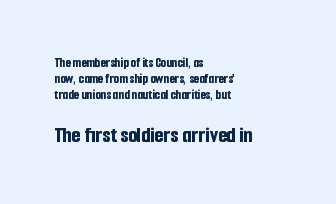
Q: Is the text bold? A: Yes.
Q: Is the text italic (slanted)? A: No, it is upright.
Q: Is the text underlined? A: No.
Q: How is the paragraph aligned? A: Left-aligned.
Q: Is the spacing between letters normal or unusually wide? A: Normal.
Q: Which block of text is set in a larger size, the first (top) or the second (bottom)? A: The second (bottom) one.
